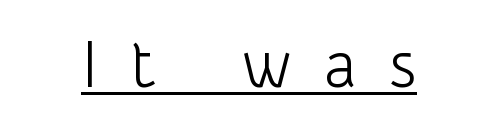
Nope, no serifs anywhere on these letters. The horizontal fit of the characters is loose and conspicuously gappy. The typesetter has applied underlining to the passage shown. Italic: no, the glyphs are upright roman. The passage shown is typed in a proportional face where columns would drift. Letters have the restrained weight of plain body copy at most.
